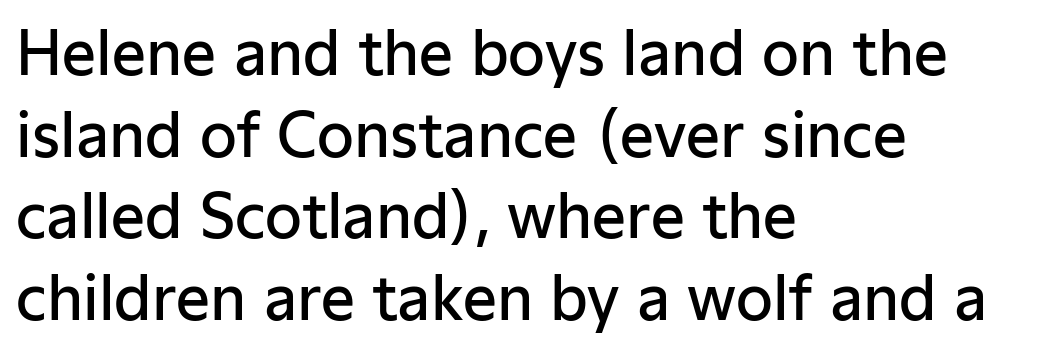
{"serif": "no", "italic": "no", "bold": "semi", "weight": "semibold", "width": "normal", "stroke_contrast": "low", "x_height": "medium", "monospaced": "no", "underline": "no", "align": "left", "line_spacing": "normal", "line_spacing_ratio": 1.36, "letter_spacing": "normal", "letter_spacing_em": 0.0, "glyph_px": 60}
